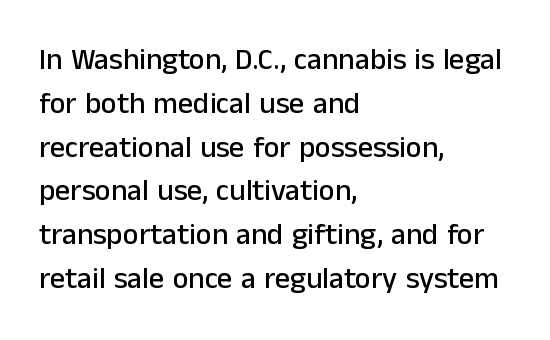
Q: Is the text italic (slanted)? A: No, it is upright.
Q: Is the typeface a serif or a sans-serif typeface? A: Sans-serif.
Q: Is the text underlined? A: No.
Q: How is the paragraph aligned? A: Left-aligned.
Q: Is the spacing between letters normal or unusually wide? A: Normal.
Q: Is the spacing between lines tight, normal or loose? A: Normal.
Q: Width (condensed, normal, or wide)? A: Normal.
Q: Stroke contrast? A: Low.
Q: x-height? A: Medium.
Q: Monospaced? A: No.
